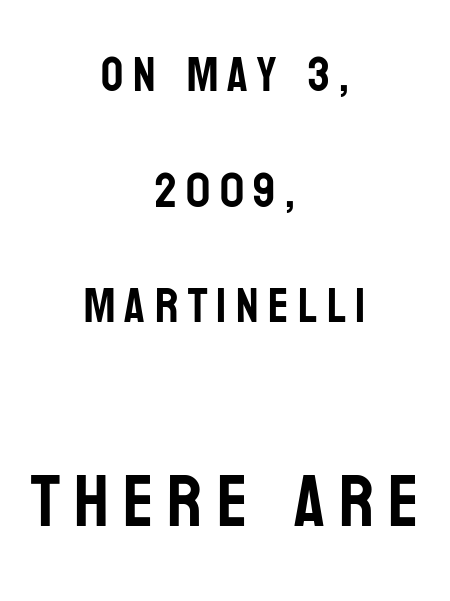
This rendering employs a face without finishing strokes, i.e., a sans-serif. Bigger letters appear in the bottom chunk; the top chunk is reduced. If you drew a line through each stem, it would be perfectly vertical. The leading is generous, giving the passage an open texture. You could not count columns in this text — the font is proportionally spaced. Clear beneath every line of the passage.
